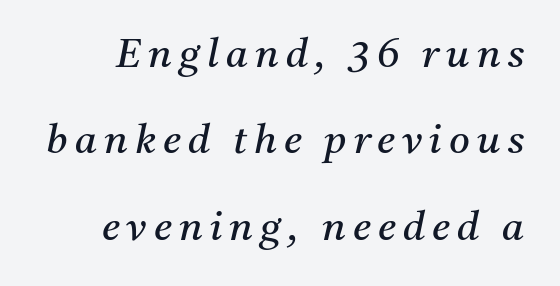
The image shows 40 px regular-weight serif type, italic (leaning right); set loose line spacing (2.16x), not underlined; medium stroke contrast and a medium x-height.
